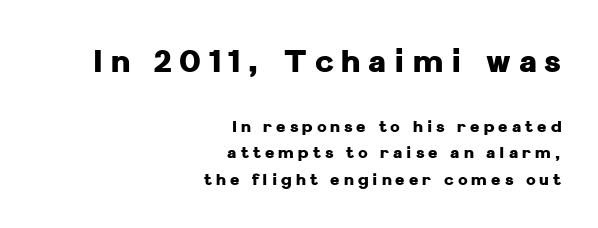
The image shows 31 px heavy sans-serif type, upright; set right-aligned, normal line spacing (1.67x), unusually wide letter spacing (+0.25 em), not underlined; the first (top) block is 1.94x larger; low stroke contrast and a medium x-height.
